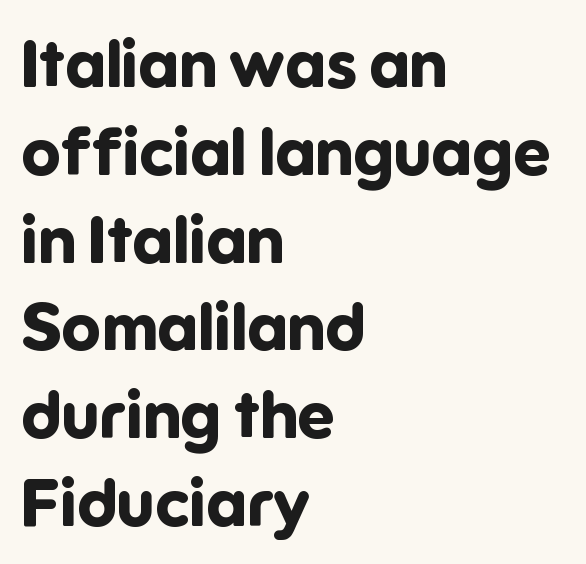
{"serif": "no", "italic": "no", "bold": "yes", "weight": "bold", "width": "normal", "stroke_contrast": "low", "x_height": "medium", "monospaced": "no", "underline": "no", "align": "left", "line_spacing": "normal", "line_spacing_ratio": 1.33, "letter_spacing": "normal", "letter_spacing_em": 0.0, "glyph_px": 66}
